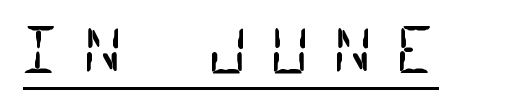
This sample has the even, mechanical cadence of fixed-width lettering. Students, observe the line beneath the letters — that is underlining. Is the stroke heavy? The answer is a plain regular-or-lighter. Check where the strokes stop: nothing finishes them off — pure sans. These lines have a slow, spaced-out rhythm from letter to letter.
